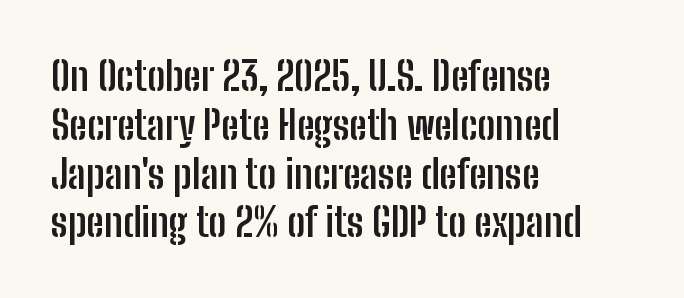
{"serif": "no", "italic": "no", "bold": "yes", "weight": "semibold", "width": "condensed", "stroke_contrast": "low", "x_height": "medium", "monospaced": "no", "underline": "no", "align": "left", "line_spacing_ratio": 1.22, "letter_spacing": "normal", "letter_spacing_em": 0.0, "glyph_px": 40}
